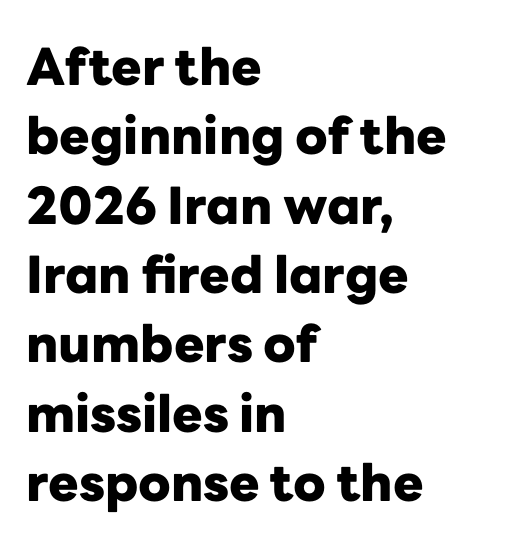
The image shows 51 px heavy sans-serif type, upright; set left-aligned, normal line spacing (1.36x), normal letter spacing, not underlined; low stroke contrast and a medium x-height.
